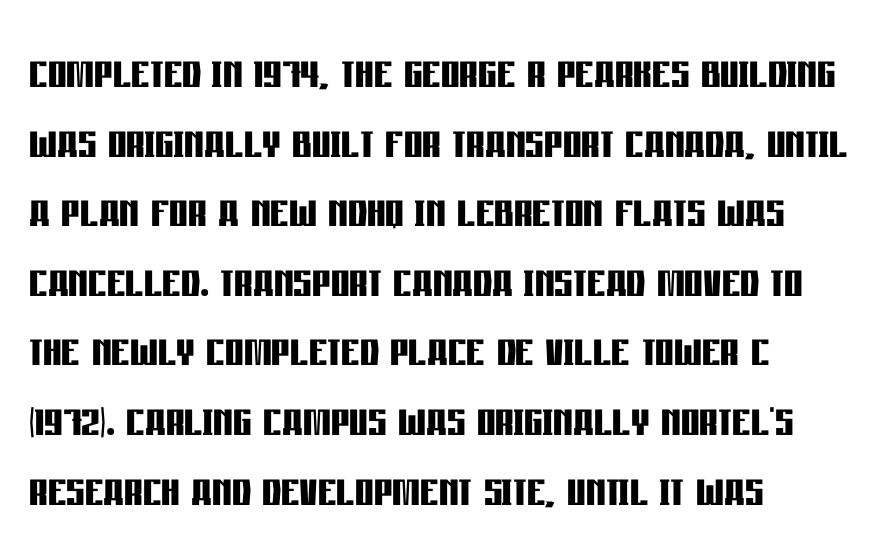
Q: Is the text bold? A: Yes.
Q: Is the text italic (slanted)? A: No, it is upright.
Q: Is the typeface a serif or a sans-serif typeface? A: Sans-serif.
Q: Is the text underlined? A: No.
Q: How is the paragraph aligned? A: Left-aligned.
Q: Is the spacing between letters normal or unusually wide? A: Normal.
Q: Width (condensed, normal, or wide)? A: Condensed.
Q: Stroke contrast? A: Low.
Q: x-height? A: Large.
Q: Monospaced? A: No.
